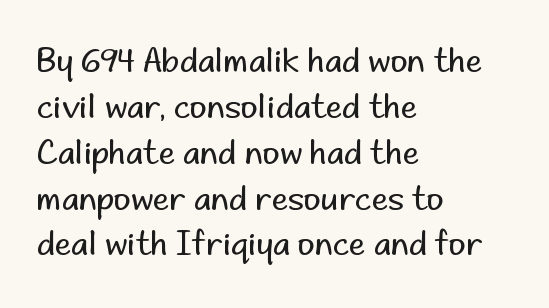
Compared with typical body copy, the letter spacing here is the same. Short and long lines alike share a common starting point at left. This sample has the flowing, uneven cadence of proportional lettering. Every character sits straight up, as roman type does. Is there much room between lines? A standard amount, neither cramped nor airy.
